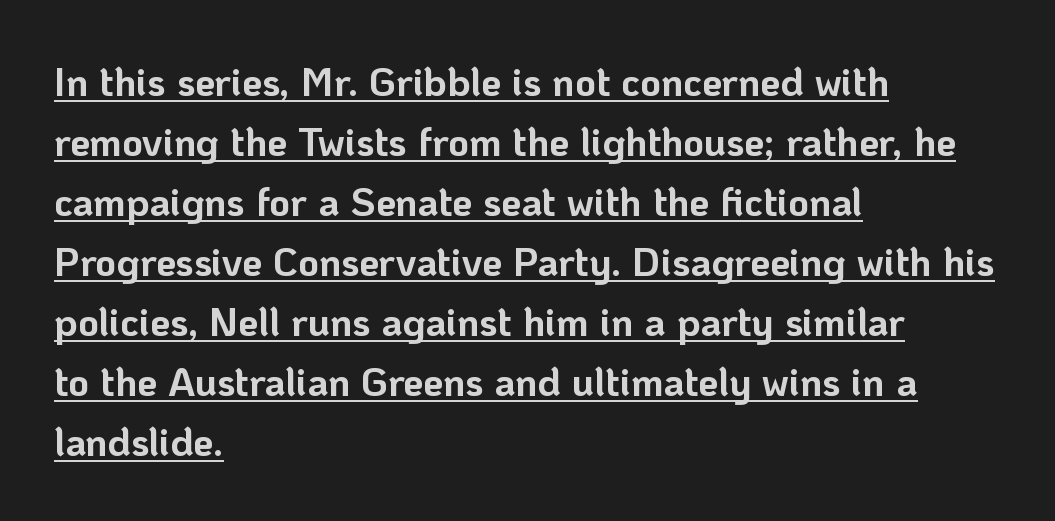
{"serif": "no", "italic": "no", "bold": "yes", "weight": "bold", "width": "normal", "stroke_contrast": "low", "x_height": "medium", "monospaced": "no", "underline": "yes", "align": "left", "line_spacing": "normal", "line_spacing_ratio": 1.5, "letter_spacing": "normal", "letter_spacing_em": 0.0, "glyph_px": 40}
